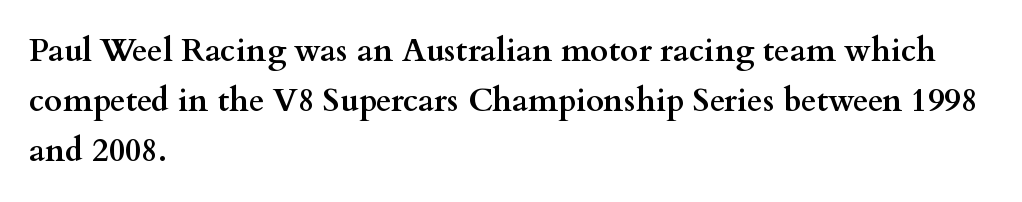
The foot of each line stays bare and open. The space between consecutive lines is moderate. Is this a sans? No — the strokes have serifs. The line texture is even and compact thanks to regular tracking.
